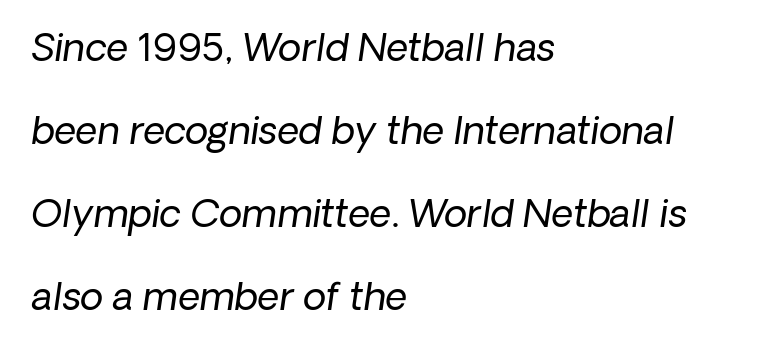
{"italic": "yes", "lean": "right", "slant_degrees": 8, "bold": "no", "weight": "regular", "width": "normal", "stroke_contrast": "low", "x_height": "medium", "monospaced": "no", "underline": "no", "align": "left", "line_spacing": "loose", "line_spacing_ratio": 2.18, "letter_spacing": "normal", "letter_spacing_em": 0.0, "glyph_px": 38}
